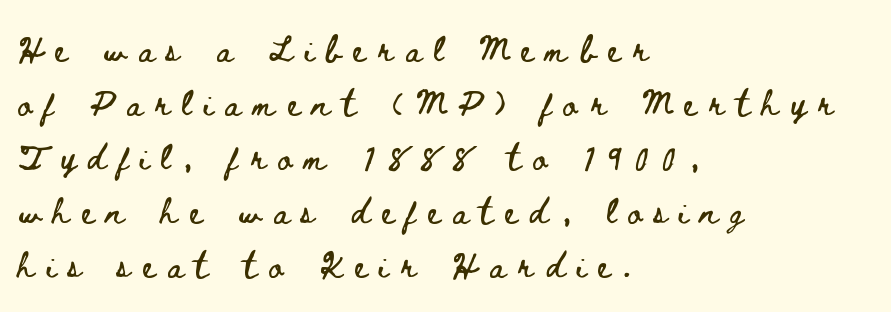
The leading is generous, giving the passage an open texture. Reading down the block, your eye returns to a fixed left position each line. Substantial extra tracking has been applied to these lines. Lines of text with bare space underneath.
